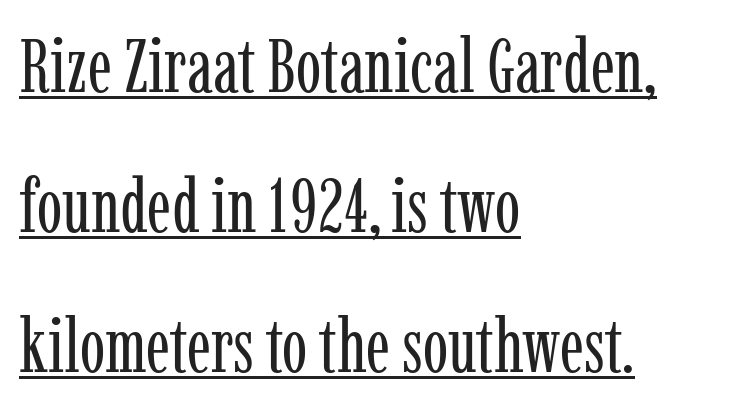
Q: Is the text bold? A: No.
Q: Is the text italic (slanted)? A: No, it is upright.
Q: Is the typeface a serif or a sans-serif typeface? A: Serif.
Q: Is the text underlined? A: Yes.
Q: How is the paragraph aligned? A: Left-aligned.
Q: Is the spacing between letters normal or unusually wide? A: Normal.
Q: Width (condensed, normal, or wide)? A: Condensed.
Q: Stroke contrast? A: Low.
Q: x-height? A: Medium.
Q: Monospaced? A: No.
